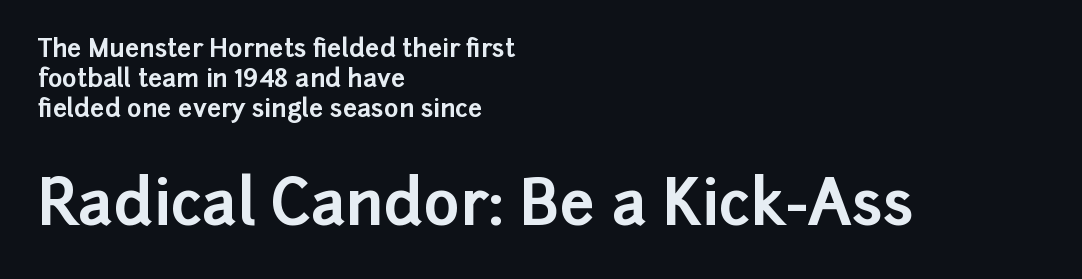
Q: Is the text bold? A: Yes.
Q: Is the text italic (slanted)? A: No, it is upright.
Q: Is the typeface a serif or a sans-serif typeface? A: Sans-serif.
Q: Is the text underlined? A: No.
Q: How is the paragraph aligned? A: Left-aligned.
Q: Is the spacing between letters normal or unusually wide? A: Normal.
Q: Which block of text is set in a larger size, the first (top) or the second (bottom)? A: The second (bottom) one.
Q: Width (condensed, normal, or wide)? A: Normal.
Q: Stroke contrast? A: Low.
Q: x-height? A: Medium.
Q: Monospaced? A: No.
